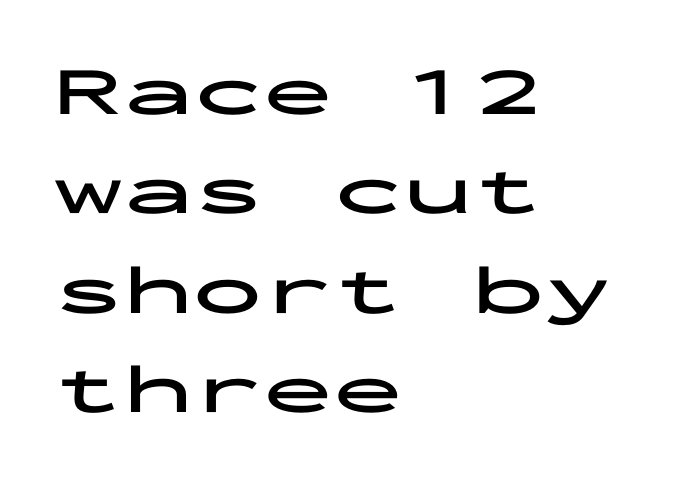
Underline: absent. Teacher's note: observe the even left margin — that is flush-left alignment. The passage shown is emphatically bold. Tracking here is standard; glyphs follow each other at the usual distance. The typography opts for an upright posture over an oblique one.
